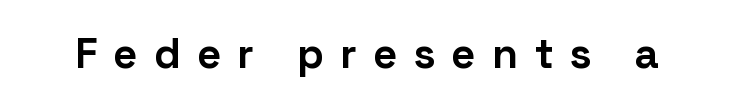
{"serif": "no", "italic": "no", "bold": "yes", "weight": "bold", "width": "normal", "stroke_contrast": "low", "x_height": "medium", "monospaced": "no", "underline": "no", "letter_spacing": "wide", "letter_spacing_em": 0.41, "glyph_px": 42}
